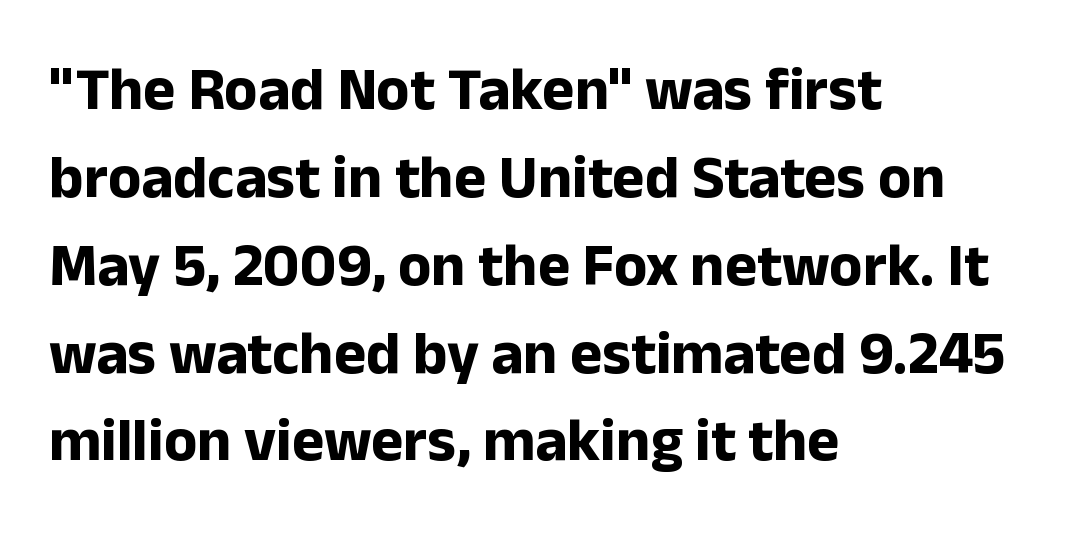
This sample uses a sans-serif face. There is no visible air inserted between adjacent glyphs. Is the block centered? No — it sits flush against the left margin. Set as a true bold cut, around the 700 mark. These lines are rendered in a variable-pitch font. The strip under each line holds only bare page.
